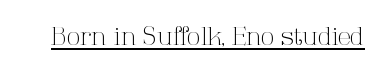
The image shows 24 px text type, upright; set normal letter spacing, underlined.
